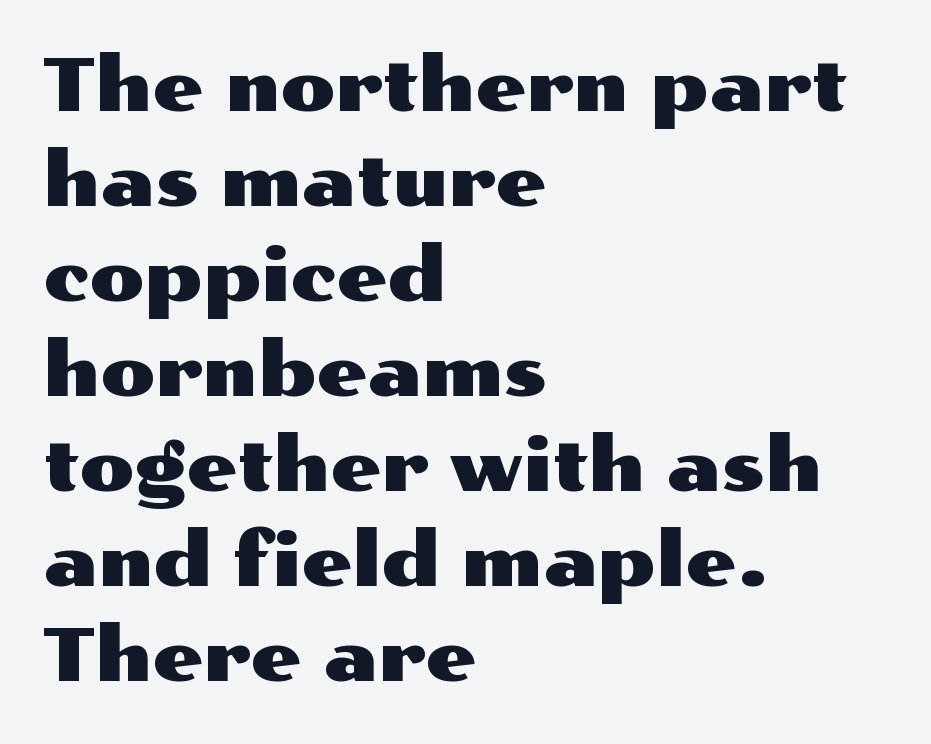
Q: Is the text italic (slanted)? A: No, it is upright.
Q: Is the typeface a serif or a sans-serif typeface? A: Sans-serif.
Q: Is the text underlined? A: No.
Q: How is the paragraph aligned? A: Left-aligned.
Q: Is the spacing between letters normal or unusually wide? A: Normal.
Q: Is the spacing between lines tight, normal or loose? A: Normal.
Q: Width (condensed, normal, or wide)? A: Wide.
Q: Stroke contrast? A: Medium.
Q: x-height? A: Medium.
Q: Monospaced? A: No.
